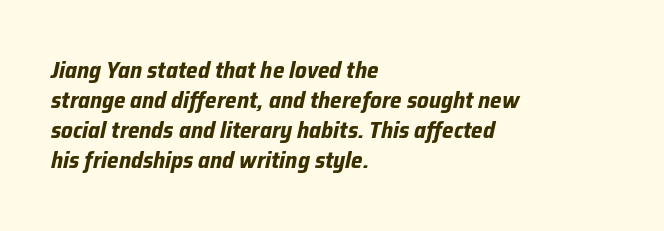
{"italic": "yes", "lean": "right", "slant_degrees": 12, "bold": "yes", "underline": "no", "align": "left", "line_spacing": "normal", "line_spacing_ratio": 1.31, "letter_spacing": "normal", "letter_spacing_em": 0.0, "glyph_px": 23}
